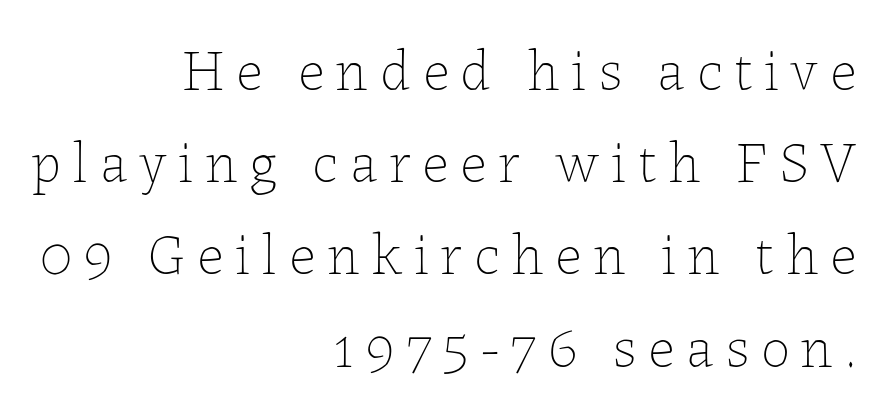
Where is the straight margin? On the right. Rendered with straight, roman letterforms. The space beneath each line is pristine and unruled. Note the varied advance widths — an 'i' is clearly narrower than an 'm'. Evenly set lines give the paragraph a standard silhouette.
